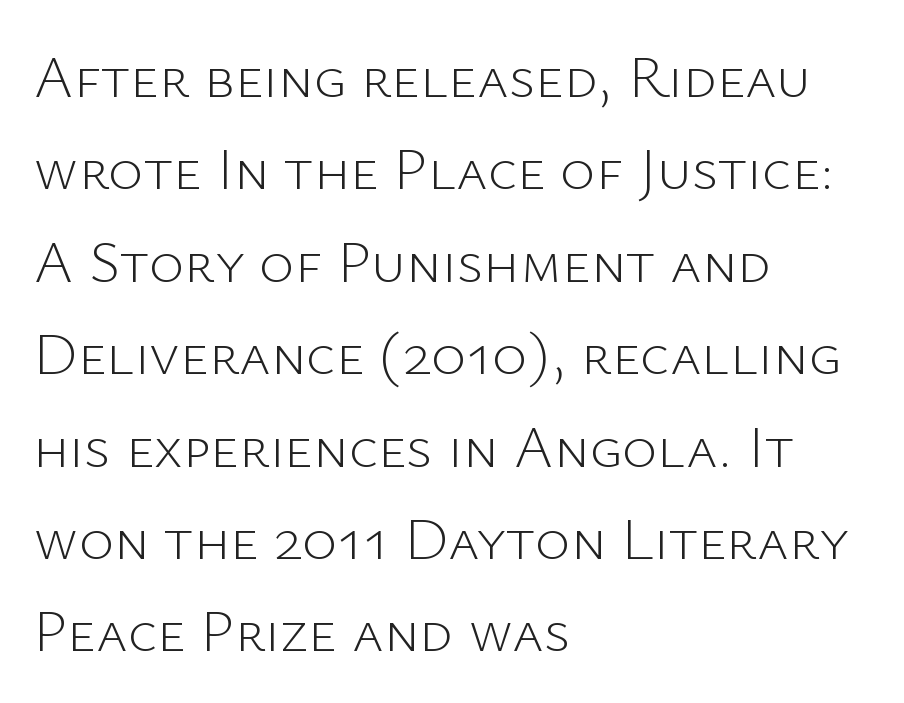
The image shows 60 px light sans-serif type, upright; set left-aligned, normal line spacing (1.54x), normal letter spacing, not underlined; low stroke contrast and a medium x-height.
